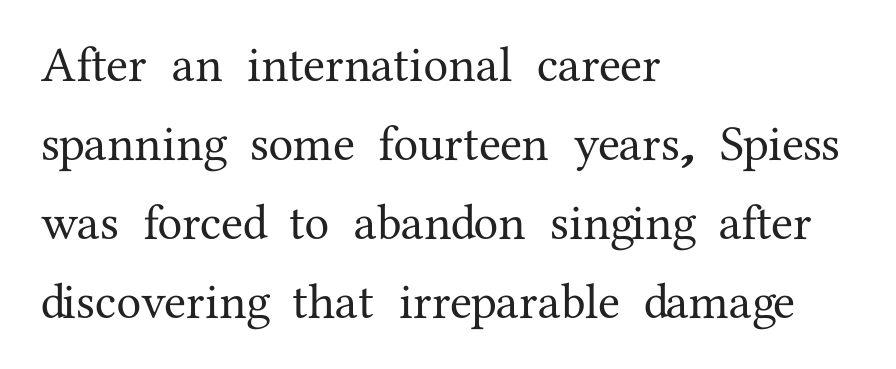
Q: Is the text italic (slanted)? A: No, it is upright.
Q: Is the typeface a serif or a sans-serif typeface? A: Serif.
Q: Is the text underlined? A: No.
Q: How is the paragraph aligned? A: Left-aligned.
Q: Is the spacing between letters normal or unusually wide? A: Normal.
Q: Is the spacing between lines tight, normal or loose? A: Normal.
Q: Width (condensed, normal, or wide)? A: Normal.
Q: Stroke contrast? A: Medium.
Q: x-height? A: Medium.
Q: Monospaced? A: No.
